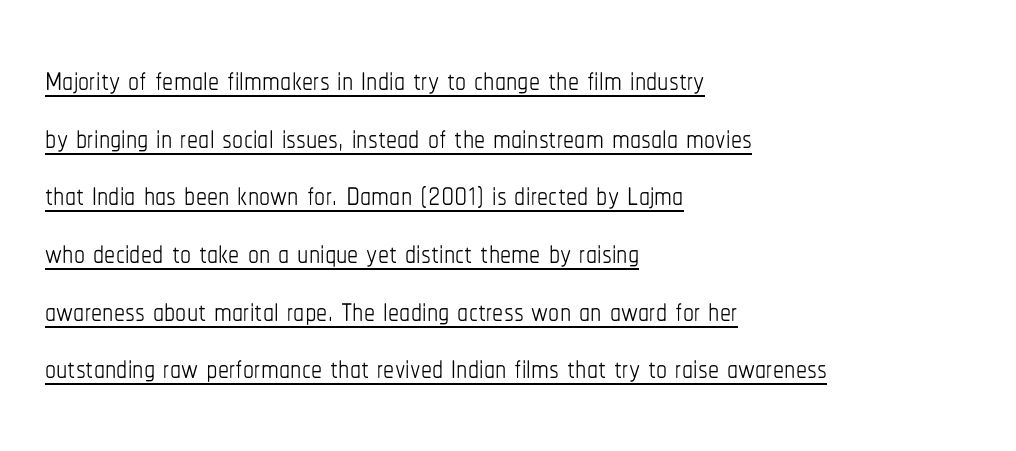
Proportional: the letters do not fall into vertical columns. Does extra space separate the letters? No, they use regular spacing. Emphasis is given by a line drawn under the lettering. No italicization has been applied; the sample stays upright. Reading down the block, your eye returns to a fixed left position each line.
